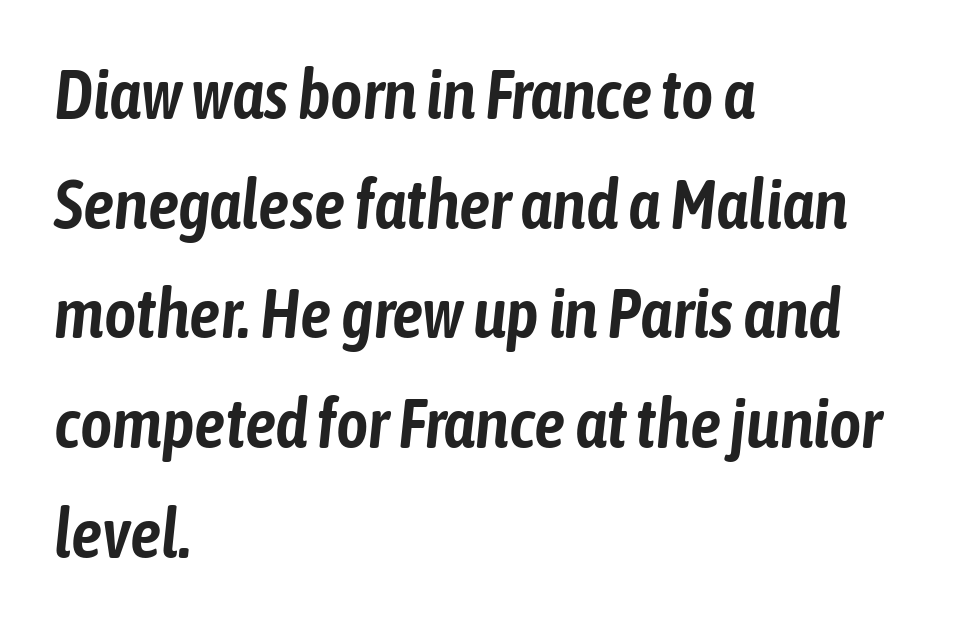
Q: Is the text italic (slanted)? A: Yes, it leans right by about 6 degrees.
Q: Is the text underlined? A: No.
Q: How is the paragraph aligned? A: Left-aligned.
Q: Is the spacing between letters normal or unusually wide? A: Normal.
Q: Is the spacing between lines tight, normal or loose? A: Normal.
Q: Width (condensed, normal, or wide)? A: Condensed.
Q: Stroke contrast? A: Low.
Q: x-height? A: Medium.
Q: Monospaced? A: No.
